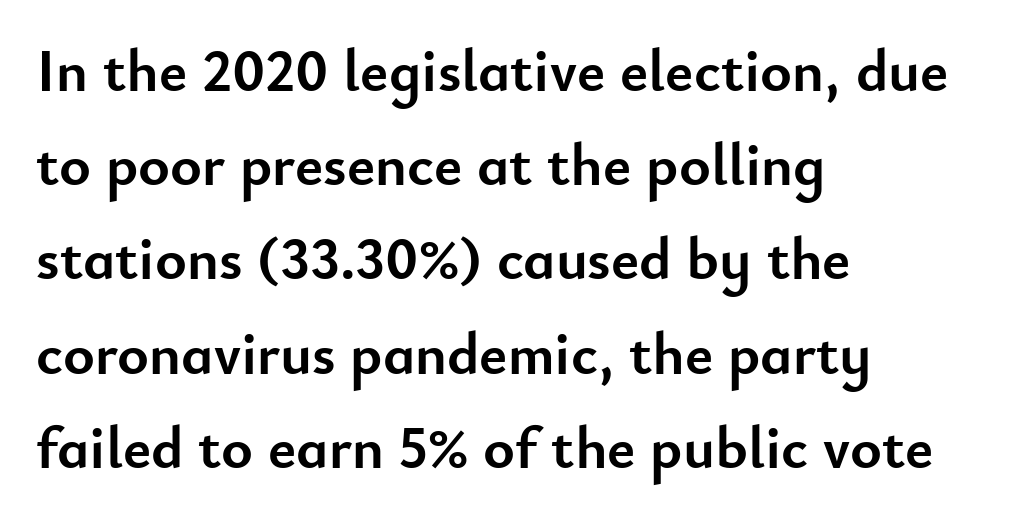
Q: Is the text bold? A: Yes.
Q: Is the text italic (slanted)? A: No, it is upright.
Q: Is the typeface a serif or a sans-serif typeface? A: Sans-serif.
Q: Is the text underlined? A: No.
Q: How is the paragraph aligned? A: Left-aligned.
Q: Is the spacing between letters normal or unusually wide? A: Normal.
Q: Is the spacing between lines tight, normal or loose? A: Normal.
Q: Width (condensed, normal, or wide)? A: Normal.
Q: Stroke contrast? A: Low.
Q: x-height? A: Small.
Q: Monospaced? A: No.
